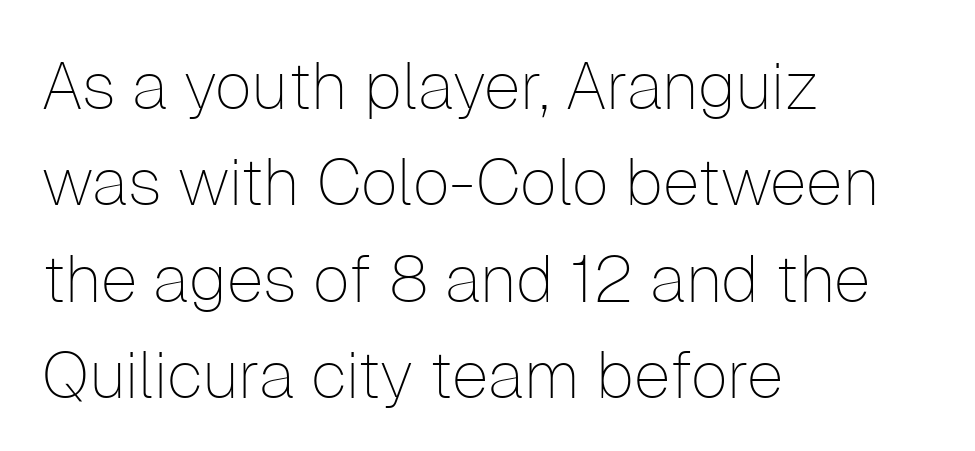
{"serif": "no", "italic": "no", "bold": "no", "weight": "thin", "width": "normal", "stroke_contrast": "low", "x_height": "medium", "monospaced": "no", "underline": "no", "align": "left", "line_spacing": "normal", "line_spacing_ratio": 1.46, "letter_spacing": "normal", "letter_spacing_em": 0.0, "glyph_px": 66}
